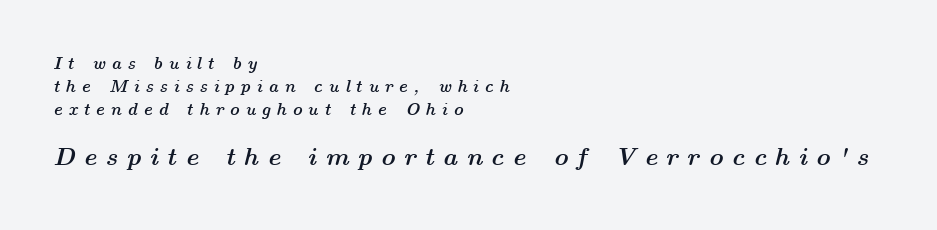
{"italic": "yes", "lean": "right", "slant_degrees": 14, "bold": "yes", "underline": "no", "align": "left", "line_spacing": "normal", "line_spacing_ratio": 1.34, "letter_spacing": "wide", "letter_spacing_em": 0.34, "larger_block": "second", "size_ratio": 1.47, "glyph_px": 25}
